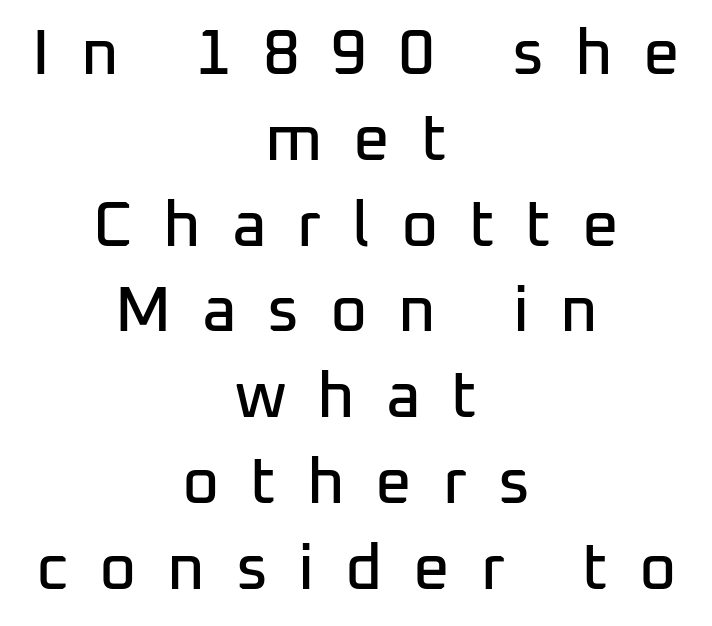
Q: Is the text italic (slanted)? A: No, it is upright.
Q: Is the typeface a serif or a sans-serif typeface? A: Sans-serif.
Q: Is the text underlined? A: No.
Q: How is the paragraph aligned? A: Centered.
Q: Is the spacing between letters normal or unusually wide? A: Unusually wide.
Q: Is the spacing between lines tight, normal or loose? A: Normal.
Q: Width (condensed, normal, or wide)? A: Normal.
Q: Stroke contrast? A: Low.
Q: x-height? A: Medium.
Q: Monospaced? A: No.
